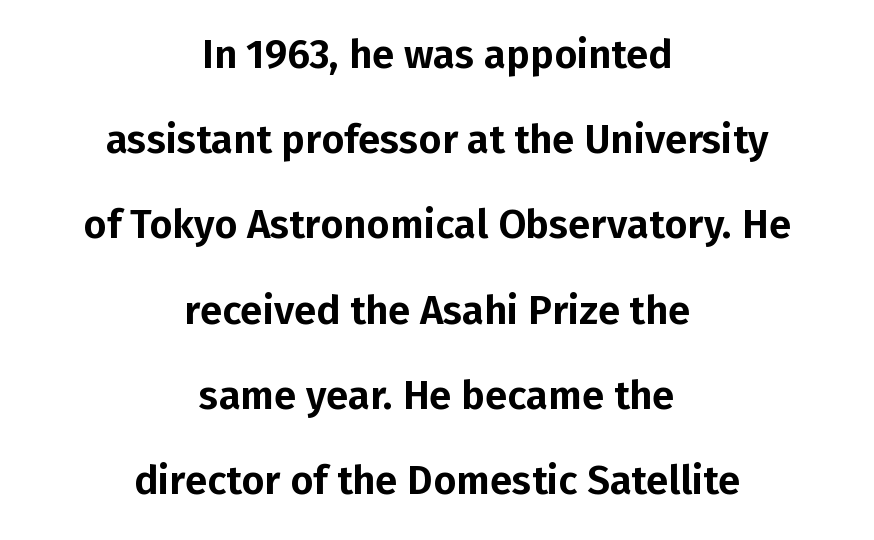
{"serif": "no", "italic": "no", "width": "normal", "stroke_contrast": "low", "x_height": "medium", "monospaced": "no", "underline": "no", "align": "center", "line_spacing": "loose", "line_spacing_ratio": 2.13, "letter_spacing": "normal", "letter_spacing_em": 0.0, "glyph_px": 40}
